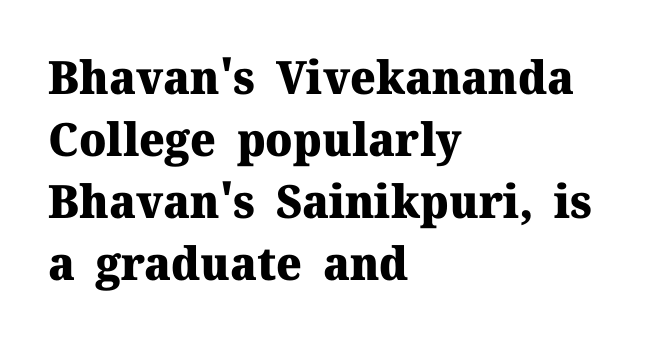
Q: Is the text bold? A: Yes.
Q: Is the text italic (slanted)? A: No, it is upright.
Q: Is the typeface a serif or a sans-serif typeface? A: Serif.
Q: Is the text underlined? A: No.
Q: How is the paragraph aligned? A: Left-aligned.
Q: Is the spacing between letters normal or unusually wide? A: Normal.
Q: Is the spacing between lines tight, normal or loose? A: Normal.
Q: Width (condensed, normal, or wide)? A: Normal.
Q: Stroke contrast? A: Medium.
Q: x-height? A: Medium.
Q: Monospaced? A: No.
